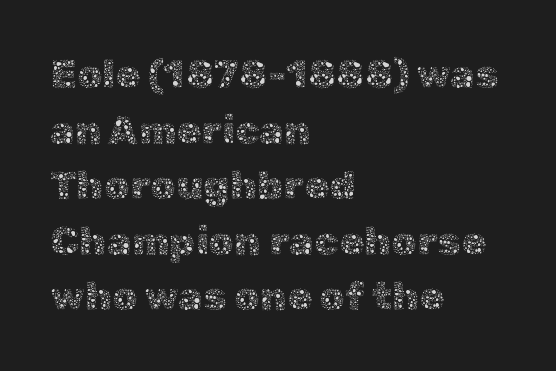
The image shows 40 px thin type, upright; set left-aligned, normal line spacing (1.39x), normal letter spacing, not underlined; a medium x-height.
